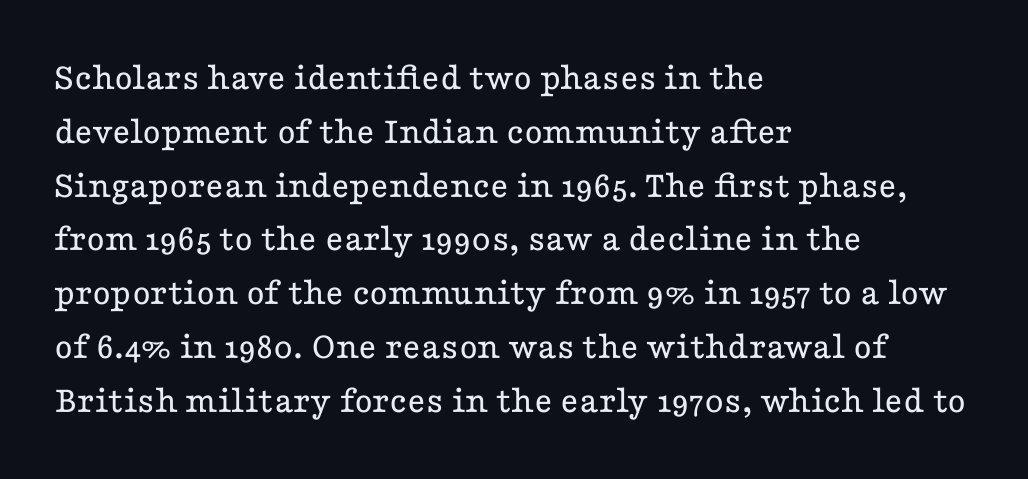
Q: Is the text bold? A: No.
Q: Is the text italic (slanted)? A: No, it is upright.
Q: Is the typeface a serif or a sans-serif typeface? A: Serif.
Q: Is the text underlined? A: No.
Q: How is the paragraph aligned? A: Left-aligned.
Q: Is the spacing between letters normal or unusually wide? A: Normal.
Q: Is the spacing between lines tight, normal or loose? A: Normal.
Q: Width (condensed, normal, or wide)? A: Wide.
Q: Stroke contrast? A: Low.
Q: x-height? A: Medium.
Q: Monospaced? A: No.
